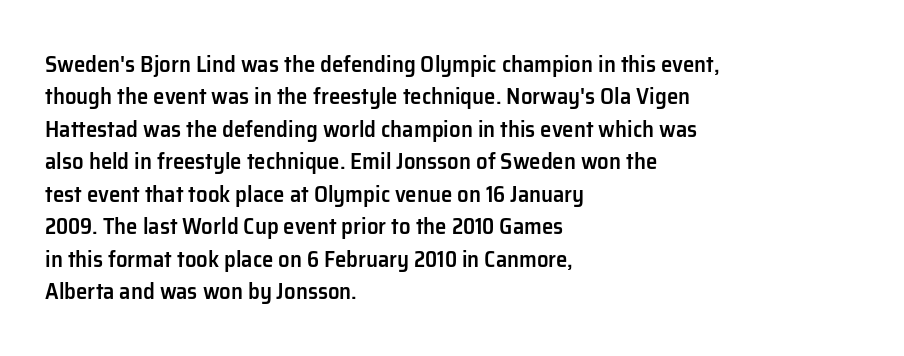
The image shows 23 px text type, upright; set left-aligned, normal line spacing (1.41x), normal letter spacing, not underlined.
